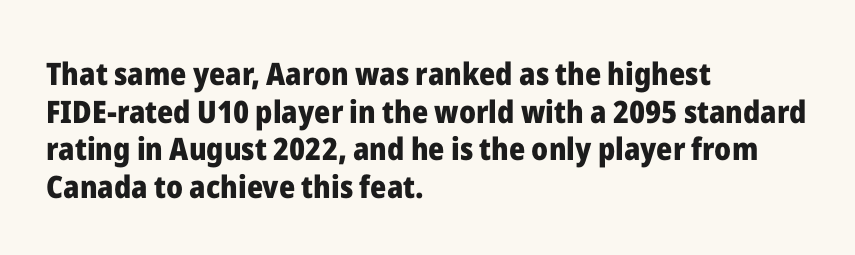
The face used here is a sans, in the tradition of grotesques and geometrics. Descender tails drop into unmarked territory. The lettering holds an erect, upright posture throughout. Weight check: bold — yes, fully.
